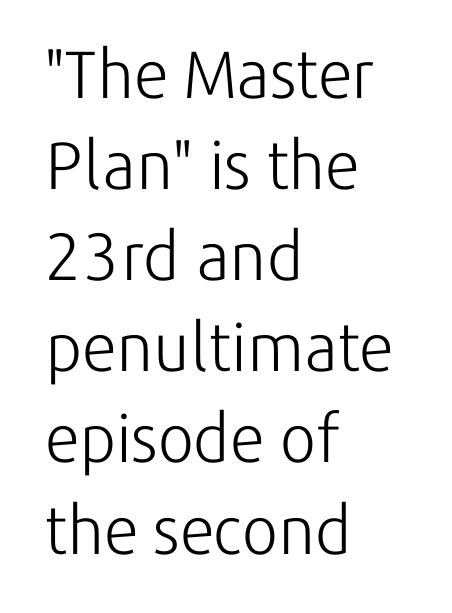
The image shows 67 px light sans-serif type, upright; set left-aligned, normal line spacing (1.36x), normal letter spacing, not underlined; low stroke contrast and a medium x-height.
